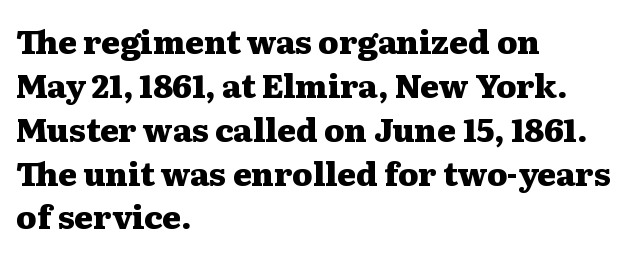
One-word summary of the alignment: left. Underline: absent. This is heavy type, rendered in bold. A typesetter would call this leading conventional body-copy spacing.
